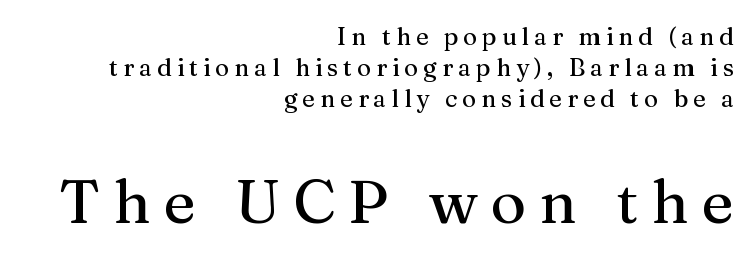
Q: Is the text italic (slanted)? A: No, it is upright.
Q: Is the typeface a serif or a sans-serif typeface? A: Serif.
Q: Is the text underlined? A: No.
Q: How is the paragraph aligned? A: Right-aligned.
Q: Is the spacing between letters normal or unusually wide? A: Unusually wide.
Q: Is the spacing between lines tight, normal or loose? A: Normal.
Q: Which block of text is set in a larger size, the first (top) or the second (bottom)? A: The second (bottom) one.
Q: Width (condensed, normal, or wide)? A: Normal.
Q: Stroke contrast? A: Medium.
Q: x-height? A: Medium.
Q: Monospaced? A: No.
